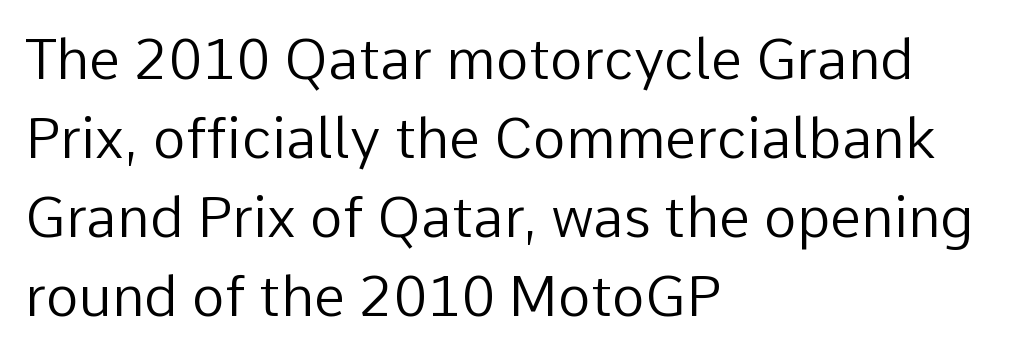
{"serif": "no", "italic": "no", "bold": "no", "weight": "regular", "width": "normal", "stroke_contrast": "low", "x_height": "medium", "monospaced": "no", "underline": "no", "align": "left", "line_spacing": "normal", "line_spacing_ratio": 1.41, "letter_spacing": "normal", "letter_spacing_em": 0.0, "glyph_px": 56}
